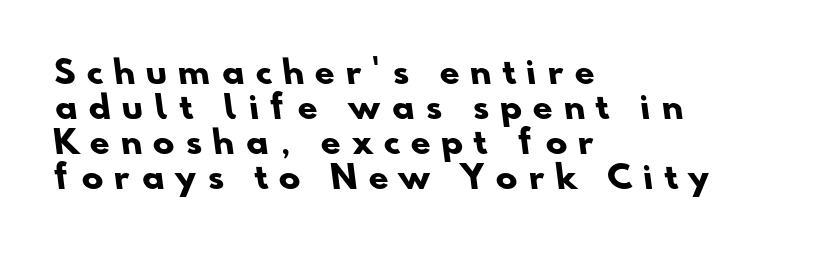
The image shows 32 px heavy sans-serif type; set left-aligned, tight line spacing (1.09x), unusually wide letter spacing (+0.35 em), not underlined; low stroke contrast and a small x-height.
